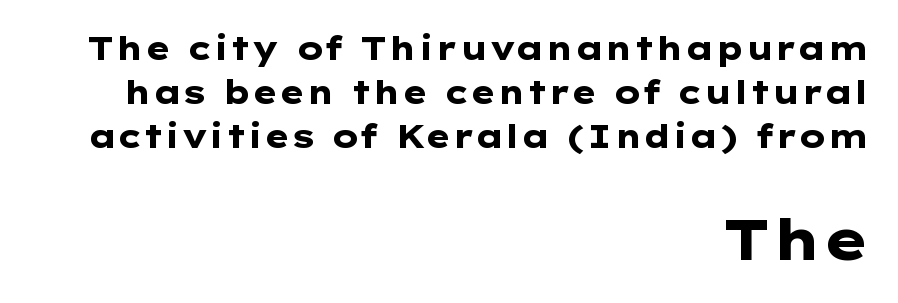
The image shows 56 px heavy, wide sans-serif type, upright; set right-aligned, normal line spacing (1.37x), normal letter spacing, not underlined; the second (bottom) block is 1.75x larger; low stroke contrast and a medium x-height.
